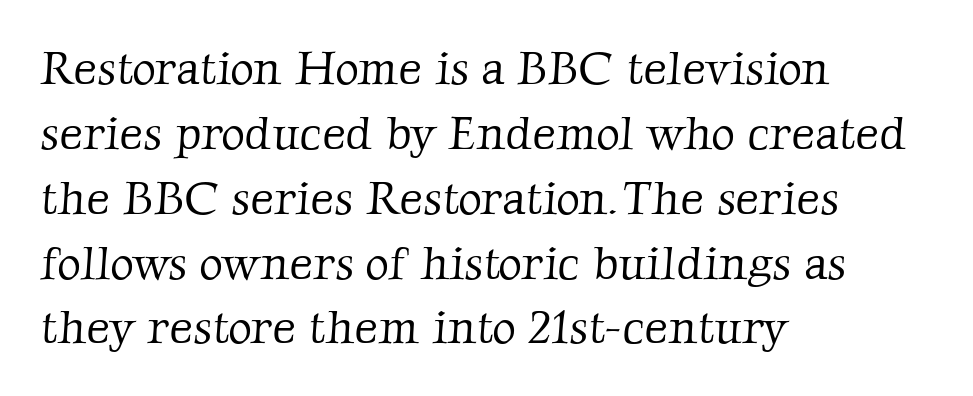
{"serif": "yes", "bold": "no", "weight": "light", "width": "normal", "stroke_contrast": "low", "x_height": "medium", "monospaced": "no", "underline": "no", "align": "left", "line_spacing": "normal", "line_spacing_ratio": 1.41, "letter_spacing": "normal", "letter_spacing_em": 0.0, "glyph_px": 46}
